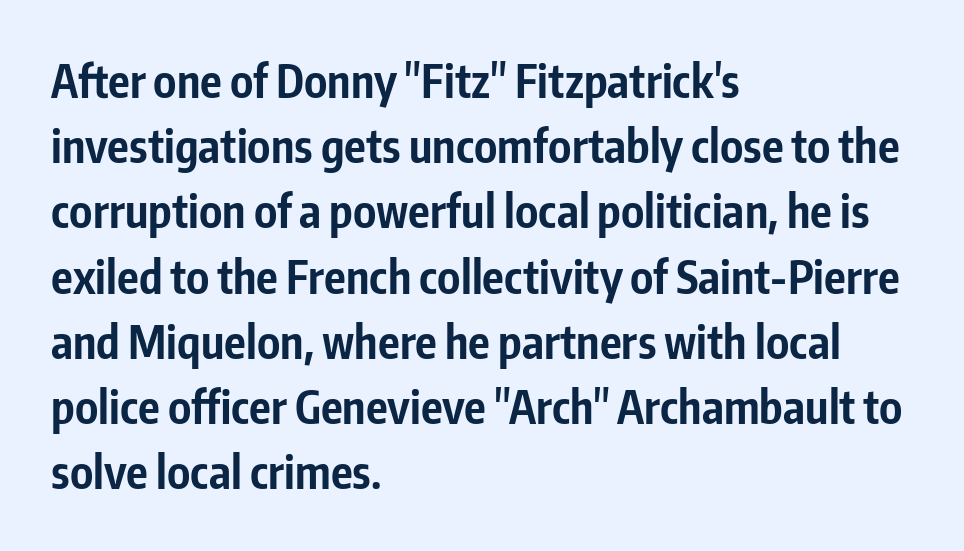
Q: Is the text bold? A: Yes.
Q: Is the text italic (slanted)? A: No, it is upright.
Q: Is the typeface a serif or a sans-serif typeface? A: Sans-serif.
Q: Is the text underlined? A: No.
Q: How is the paragraph aligned? A: Left-aligned.
Q: Is the spacing between letters normal or unusually wide? A: Normal.
Q: Is the spacing between lines tight, normal or loose? A: Normal.
Q: Width (condensed, normal, or wide)? A: Condensed.
Q: Stroke contrast? A: Low.
Q: x-height? A: Medium.
Q: Monospaced? A: No.
